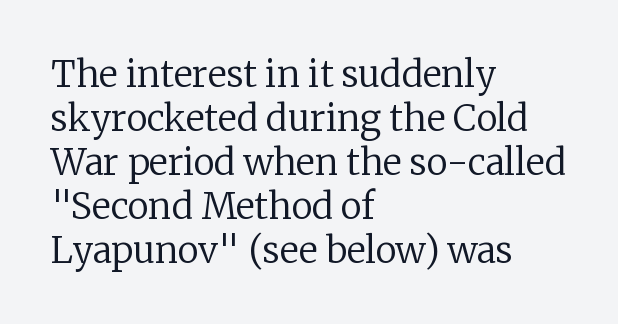
The characters are drawn with everyday or finer stroke widths. Does the lettering tilt? It doesn't — this is upright. Do the characters align in a grid? No, the font is proportional. Typeset ragged right — the left edge is the straight one. Check under the words: just untouched page. The type is set solid horizontally, with unmodified tracking.
